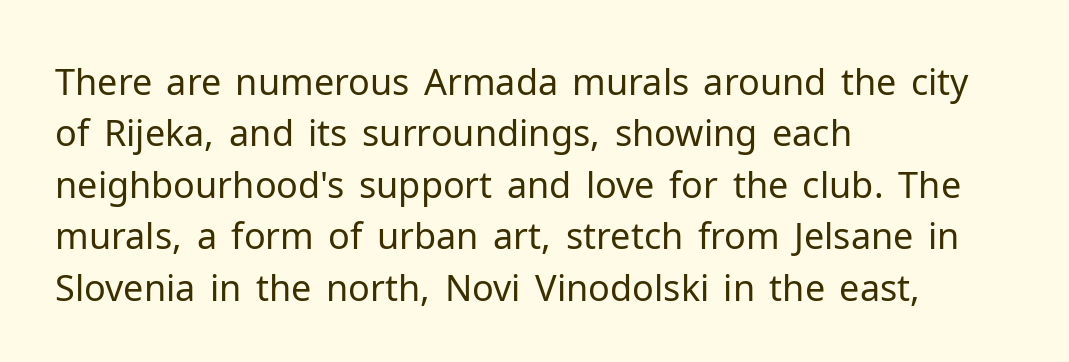
{"serif": "no", "italic": "no", "bold": "no", "weight": "regular", "width": "normal", "stroke_contrast": "low", "x_height": "medium", "monospaced": "no", "underline": "no", "align": "left", "line_spacing": "normal", "line_spacing_ratio": 1.43, "letter_spacing": "normal", "letter_spacing_em": 0.0, "glyph_px": 36}
